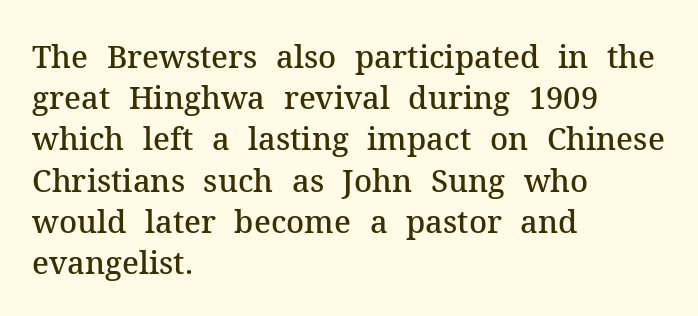
Casual observation: everything's shoved over to the left. The letters sit at their default tracking, neither squeezed nor spread. Unlike italic type, these characters show no tilt at all. Summary of vertical rhythm: regular, with standard interline spacing.
